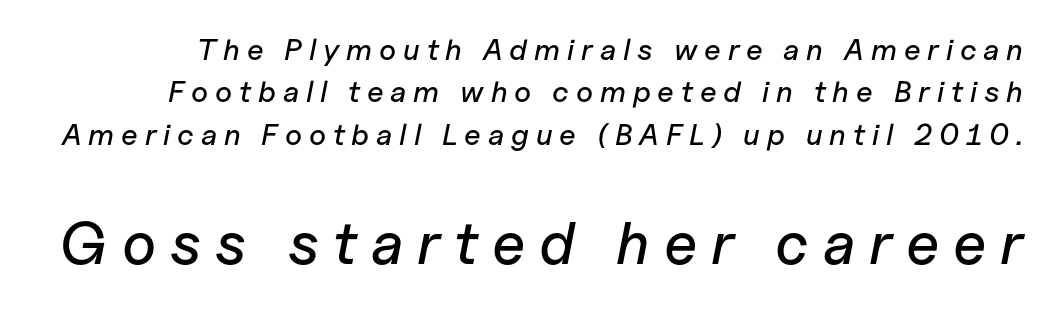
{"italic": "yes", "lean": "right", "slant_degrees": 11, "width": "normal", "stroke_contrast": "low", "x_height": "medium", "monospaced": "no", "underline": "no", "line_spacing": "normal", "line_spacing_ratio": 1.41, "letter_spacing": "wide", "letter_spacing_em": 0.23, "larger_block": "second", "size_ratio": 2.0, "glyph_px": 60}
